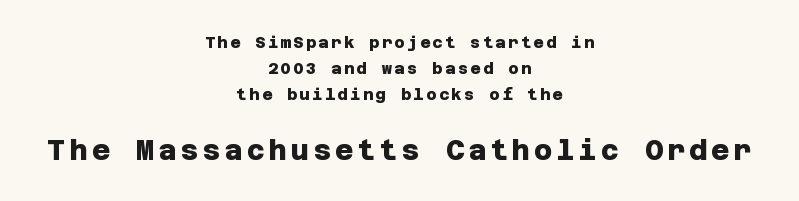
Q: Is the text bold? A: Yes.
Q: Is the typeface a serif or a sans-serif typeface? A: Sans-serif.
Q: Is the text underlined? A: No.
Q: How is the paragraph aligned? A: Centered.
Q: Is the spacing between lines tight, normal or loose? A: Normal.
Q: Which block of text is set in a larger size, the first (top) or the second (bottom)? A: The second (bottom) one.
Q: Width (condensed, normal, or wide)? A: Normal.
Q: Stroke contrast? A: Low.
Q: x-height? A: Large.
